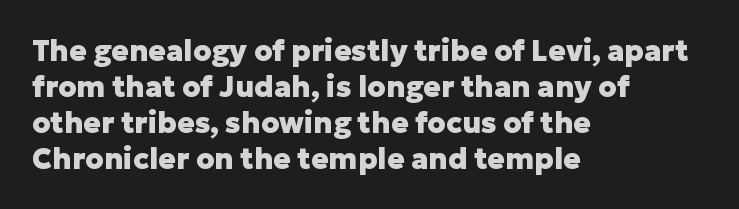
Q: Is the text bold? A: Yes.
Q: Is the text italic (slanted)? A: No, it is upright.
Q: Is the typeface a serif or a sans-serif typeface? A: Sans-serif.
Q: Is the text underlined? A: No.
Q: How is the paragraph aligned? A: Left-aligned.
Q: Is the spacing between letters normal or unusually wide? A: Normal.
Q: Width (condensed, normal, or wide)? A: Normal.
Q: Stroke contrast? A: Low.
Q: x-height? A: Medium.
Q: Monospaced? A: No.
